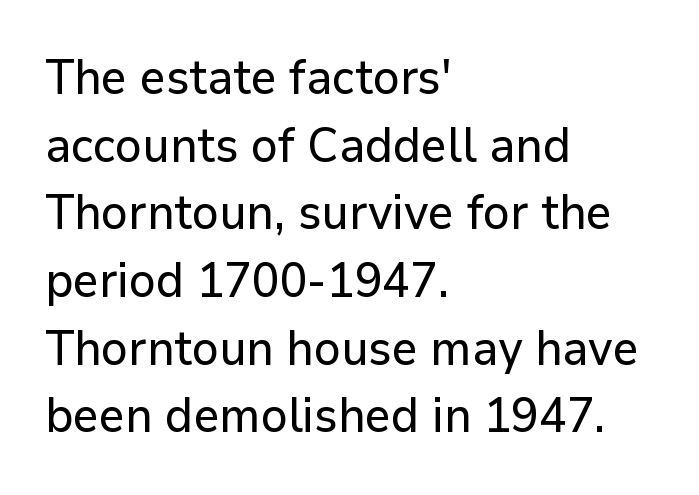
{"serif": "no", "italic": "no", "width": "normal", "stroke_contrast": "low", "x_height": "medium", "monospaced": "no", "underline": "no", "align": "left", "line_spacing": "normal", "line_spacing_ratio": 1.41, "letter_spacing": "normal", "letter_spacing_em": 0.0, "glyph_px": 48}
